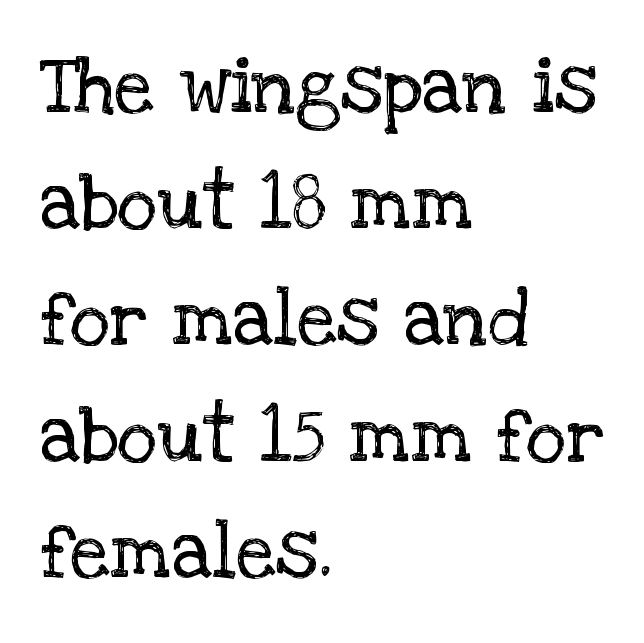
Q: Is the text bold? A: No.
Q: Is the text italic (slanted)? A: No, it is upright.
Q: Is the typeface a serif or a sans-serif typeface? A: Serif.
Q: Is the text underlined? A: No.
Q: How is the paragraph aligned? A: Left-aligned.
Q: Is the spacing between letters normal or unusually wide? A: Normal.
Q: Is the spacing between lines tight, normal or loose? A: Normal.
Q: Width (condensed, normal, or wide)? A: Normal.
Q: Stroke contrast? A: Low.
Q: x-height? A: Large.
Q: Monospaced? A: No.
